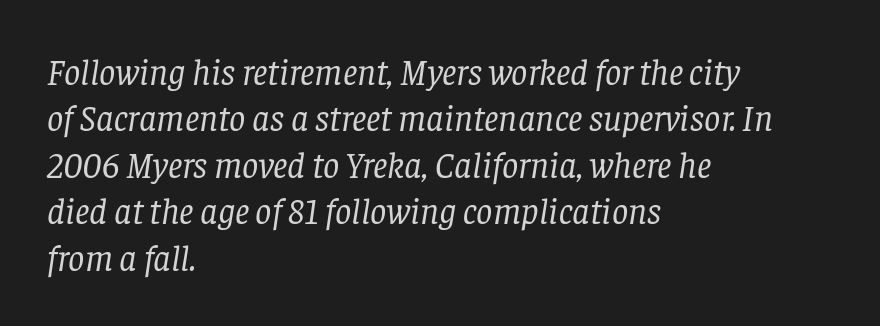
Does the copy run flush right? No — it runs flush left. Observe the serifs anchoring each vertical stroke in this sample. The font sits on the lighter half of the weight spectrum, regular included. How are the letters spaced? Ordinarily, with no added tracking.
